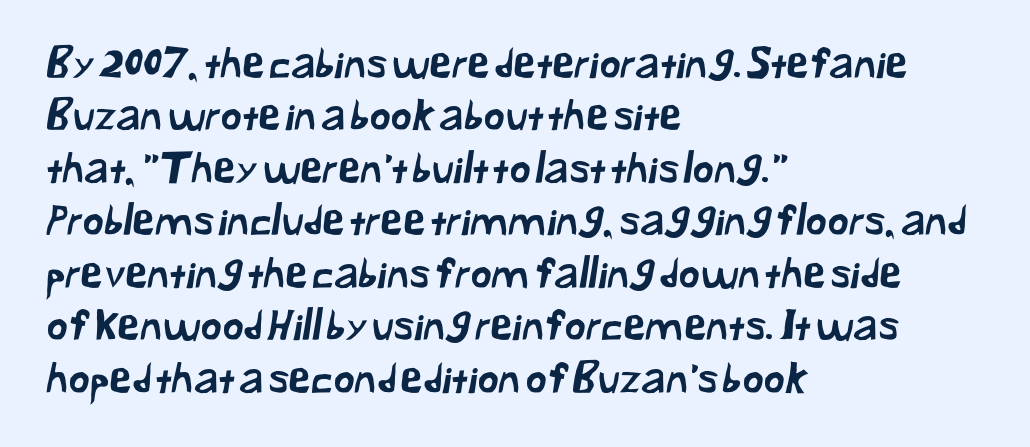
{"serif": "no", "width": "normal", "stroke_contrast": "low", "x_height": "medium", "monospaced": "no", "underline": "no", "align": "left", "line_spacing": "normal", "line_spacing_ratio": 1.28, "letter_spacing": "normal", "letter_spacing_em": 0.0, "glyph_px": 41}
